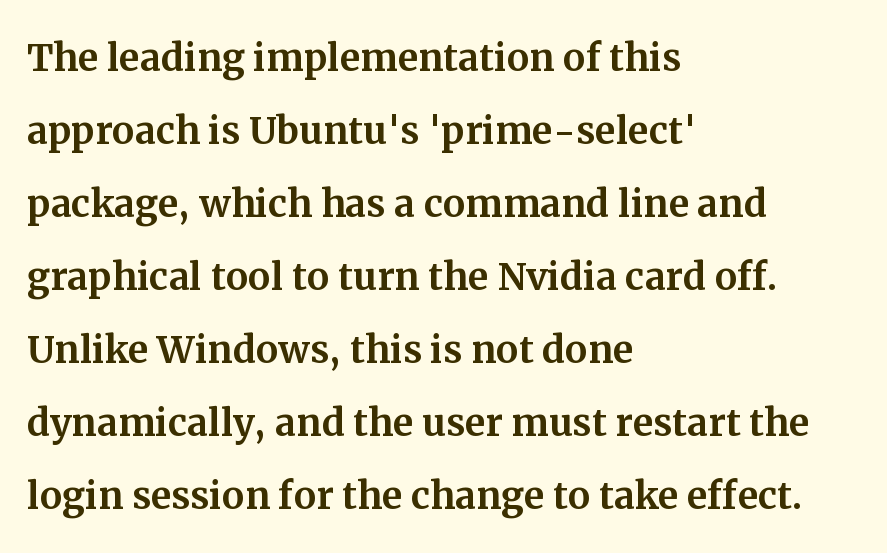
The passage shown is typeset with a serif family. Just letters on the line, the space beneath them empty. The leading is moderate, giving the passage an even texture. In terms of letterspacing, this is plain default setting. Rendered with straight, roman letterforms. Each line starts at the same left margin while the right side varies.
